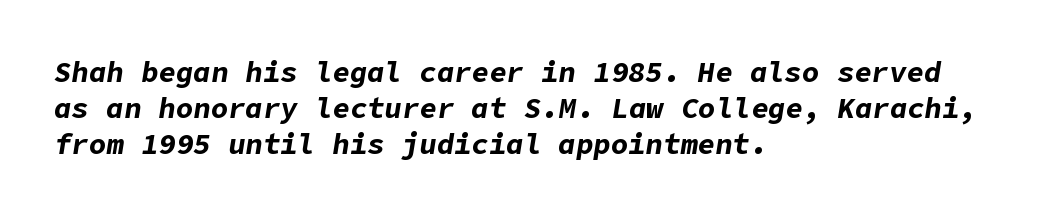
{"italic": "yes", "lean": "right", "slant_degrees": 9, "bold": "yes", "weight": "bold", "width": "normal", "stroke_contrast": "low", "x_height": "medium", "underline": "no", "align": "left", "line_spacing_ratio": 1.24, "letter_spacing": "normal", "letter_spacing_em": 0.0, "glyph_px": 29}
